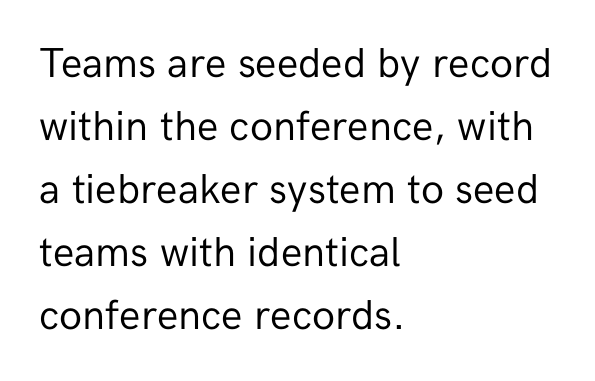
The image shows 42 px regular-weight sans-serif type, upright; set left-aligned, normal line spacing (1.5x), normal letter spacing, not underlined; low stroke contrast and a medium x-height.
